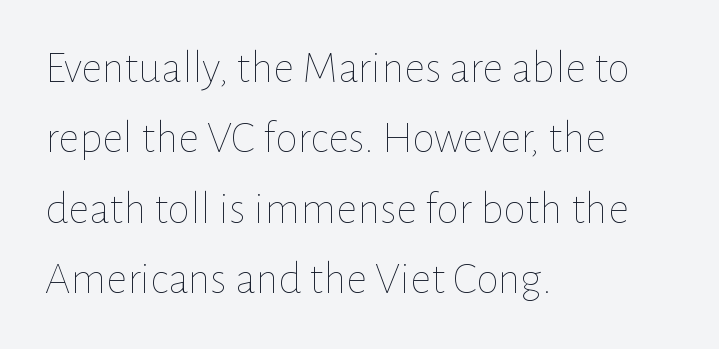
Q: Is the text bold? A: No.
Q: Is the text italic (slanted)? A: No, it is upright.
Q: Is the text underlined? A: No.
Q: How is the paragraph aligned? A: Left-aligned.
Q: Is the spacing between letters normal or unusually wide? A: Normal.
Q: Is the spacing between lines tight, normal or loose? A: Normal.
Q: Width (condensed, normal, or wide)? A: Normal.
Q: Stroke contrast? A: Low.
Q: x-height? A: Medium.
Q: Monospaced? A: No.
